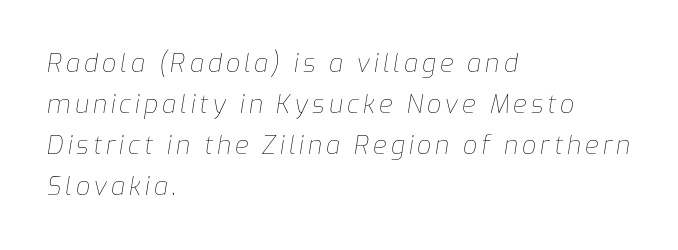
Q: Is the text bold? A: No.
Q: Is the text italic (slanted)? A: Yes, it leans right by about 9 degrees.
Q: Is the text underlined? A: No.
Q: How is the paragraph aligned? A: Left-aligned.
Q: Is the spacing between lines tight, normal or loose? A: Normal.
